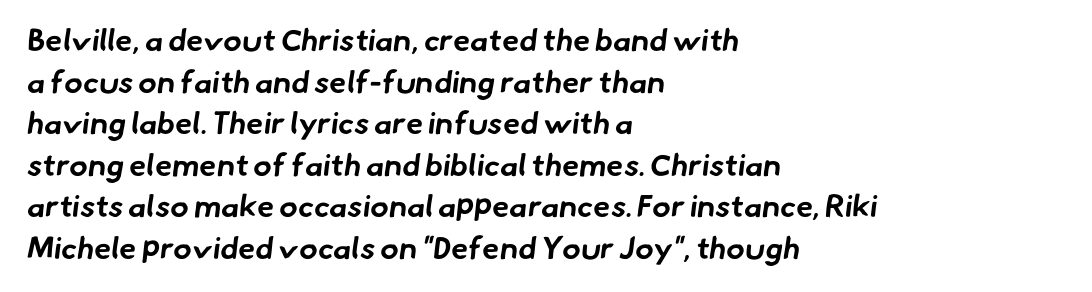
The image shows 31 px bold sans-serif type; set left-aligned, normal line spacing (1.34x), normal letter spacing, not underlined; low stroke contrast and a small x-height.
